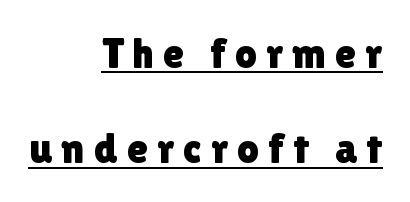
{"serif": "no", "italic": "no", "width": "normal", "stroke_contrast": "low", "x_height": "medium", "monospaced": "no", "underline": "yes", "align": "right", "line_spacing": "loose", "line_spacing_ratio": 2.22, "letter_spacing": "wide", "letter_spacing_em": 0.21, "glyph_px": 43}
